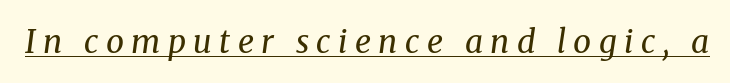
The image shows 32 px regular-weight serif type, italic (leaning right); set unusually wide letter spacing (+0.23 em), underlined; medium stroke contrast and a medium x-height.
